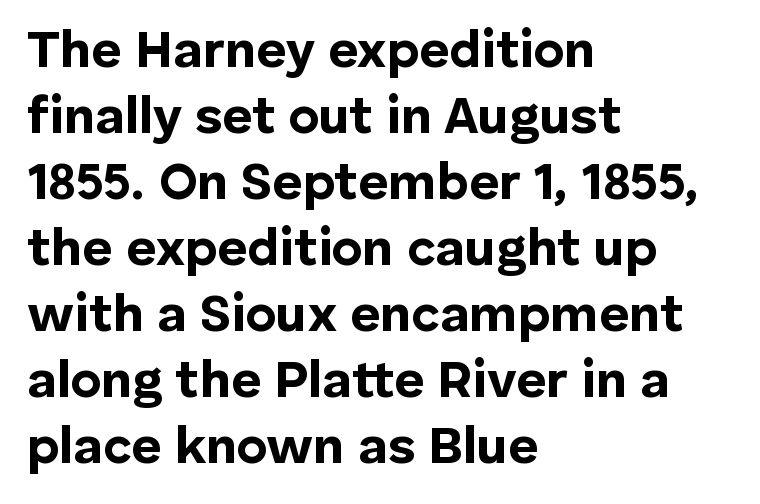
Q: Is the text bold? A: Yes.
Q: Is the text italic (slanted)? A: No, it is upright.
Q: Is the typeface a serif or a sans-serif typeface? A: Sans-serif.
Q: Is the text underlined? A: No.
Q: How is the paragraph aligned? A: Left-aligned.
Q: Is the spacing between letters normal or unusually wide? A: Normal.
Q: Is the spacing between lines tight, normal or loose? A: Normal.
Q: Width (condensed, normal, or wide)? A: Normal.
Q: Stroke contrast? A: Low.
Q: x-height? A: Medium.
Q: Monospaced? A: No.
